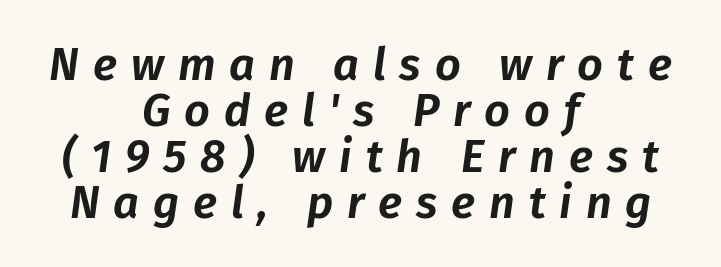
The image shows 45 px text type, italic (leaning right); set centered, tight line spacing (1.02x), unusually wide letter spacing (+0.31 em), not underlined; low stroke contrast and a medium x-height.
